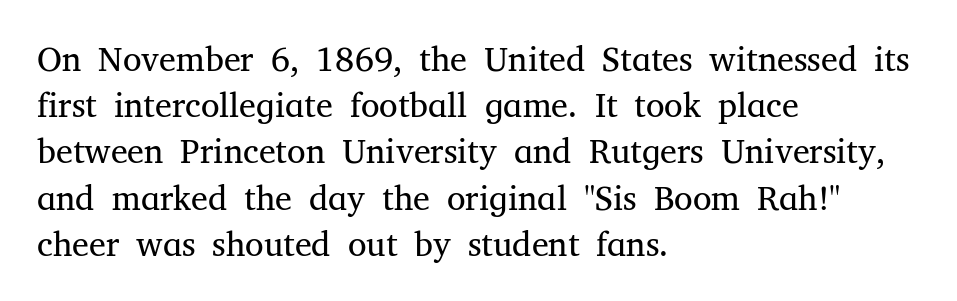
The image shows 34 px regular-weight serif type, upright; set left-aligned, normal line spacing (1.36x), normal letter spacing, not underlined; medium stroke contrast and a medium x-height.
